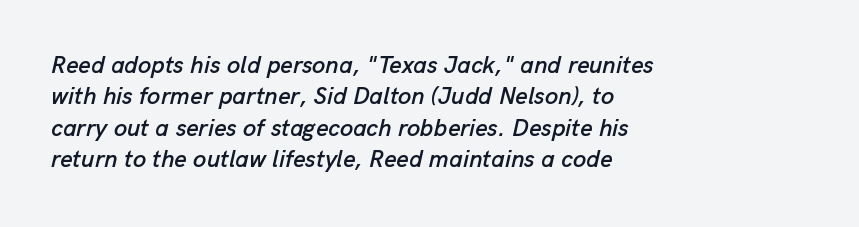
Q: Is the text italic (slanted)? A: Yes, it leans right by about 13 degrees.
Q: Is the text underlined? A: No.
Q: How is the paragraph aligned? A: Left-aligned.
Q: Is the spacing between letters normal or unusually wide? A: Normal.
Q: Is the spacing between lines tight, normal or loose? A: Normal.
